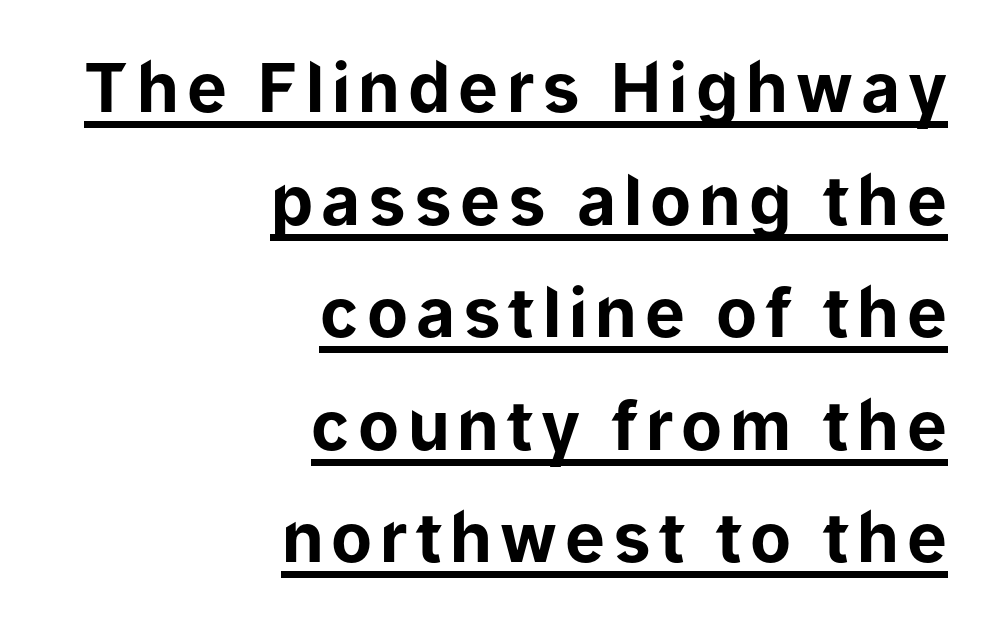
The image shows 67 px bold sans-serif type, upright; set right-aligned, normal line spacing (1.68x), underlined; low stroke contrast and a medium x-height.
